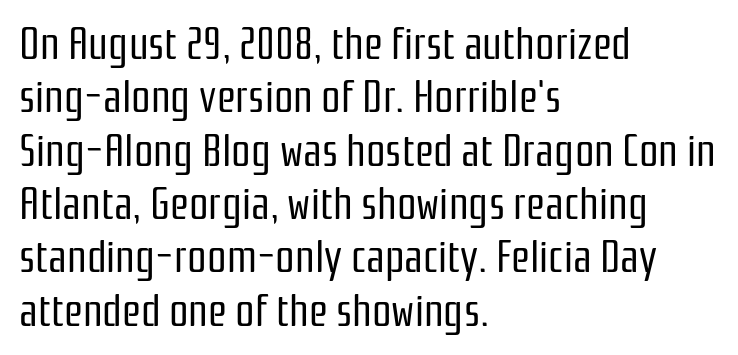
The image shows 43 px regular-weight, condensed sans-serif type, upright; set left-aligned, line spacing 1.24x, normal letter spacing, not underlined; low stroke contrast and a medium x-height.
